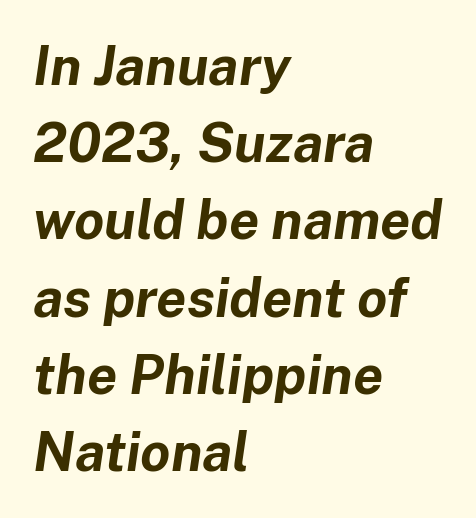
The image shows 54 px bold type, italic (leaning right); set left-aligned, normal line spacing (1.43x), normal letter spacing, not underlined; low stroke contrast and a medium x-height.
